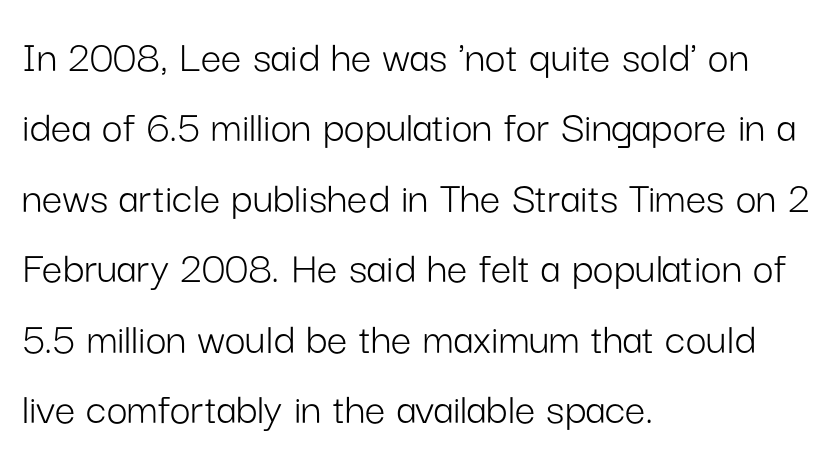
Line spacing here is normal. Weight: regular or lighter. Rendered with straight, roman letterforms. Look at the tracking — it's just the regular setting, nothing added. The space directly below the letters is spotless.
